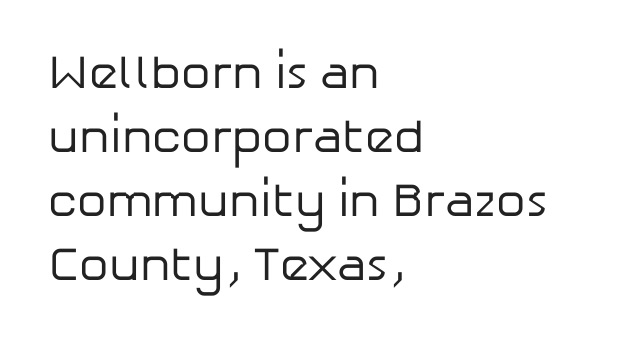
Line beginnings align vertically; line endings do not. Unlike a traditional serif, this face leaves its strokes unadorned. Vertical strokes here are truly vertical. Each letter keeps its own natural width here, so spacing adapts to shape.
